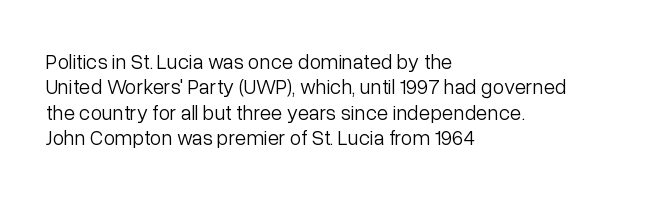
The image shows 21 px text type, upright; set left-aligned, line spacing 1.21x, normal letter spacing, not underlined.
